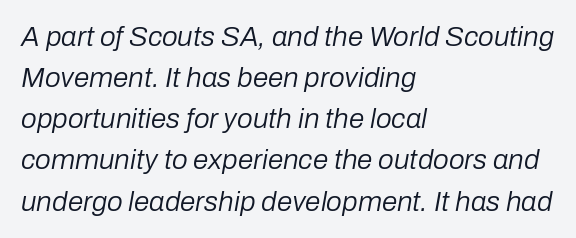
Visually the block forms a straight wall on the left and a jagged coastline on the right. The passage shown is typed in a proportional face where columns would drift. The passage shown stacks its lines at a standard gap. Beneath every word, the page is bare. A typesetter would mark this as italic.
